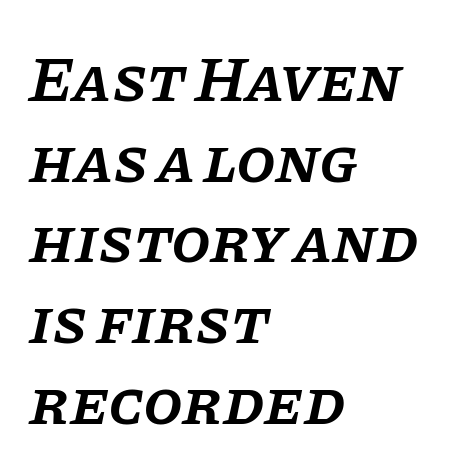
{"serif": "yes", "italic": "yes", "lean": "right", "slant_degrees": 11, "bold": "semi", "weight": "semibold", "width": "normal", "stroke_contrast": "low", "x_height": "large", "monospaced": "no", "underline": "no", "align": "left", "line_spacing": "normal", "line_spacing_ratio": 1.26, "letter_spacing": "normal", "letter_spacing_em": 0.0, "glyph_px": 64}
